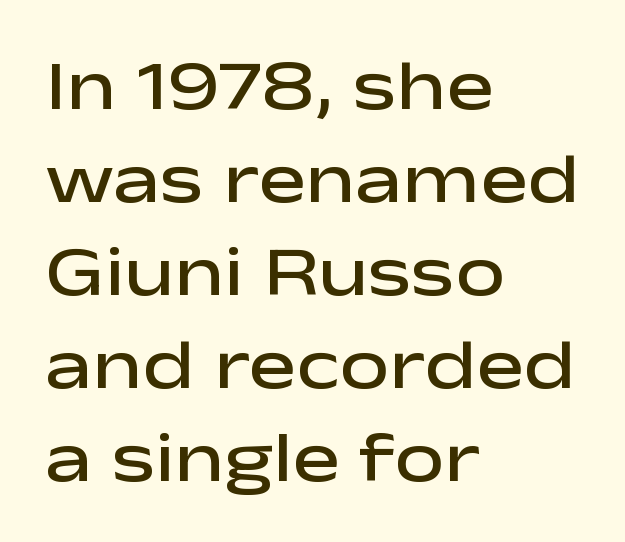
The image shows 71 px semibold, wide sans-serif type, upright; set left-aligned, normal line spacing (1.31x), normal letter spacing, not underlined; low stroke contrast and a medium x-height.
